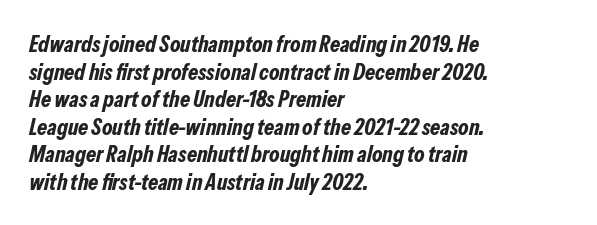
The image shows 23 px bold type, italic (leaning right); set left-aligned, line spacing 1.2x, normal letter spacing, not underlined.
